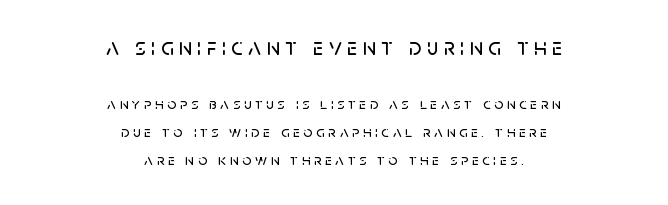
{"italic": "no", "underline": "no", "align": "center", "line_spacing_ratio": 1.72, "letter_spacing": "wide", "letter_spacing_em": 0.23, "larger_block": "first", "size_ratio": 1.5, "glyph_px": 24}
